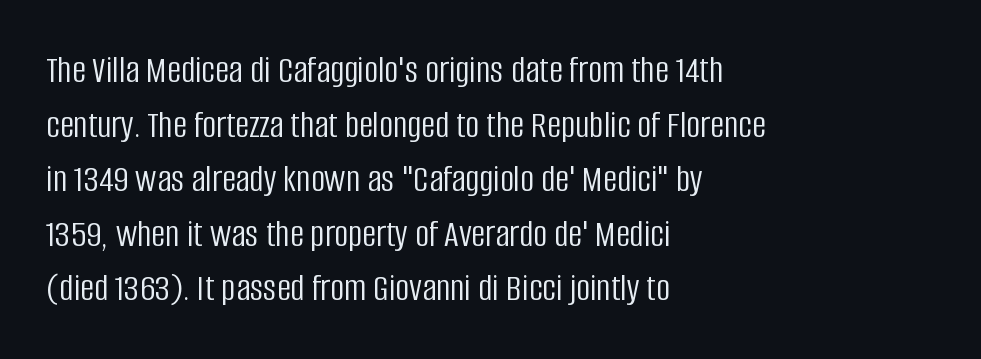
Is this a fixed-width face? No — the glyphs have proportional, varying widths. What stands out about the letter spacing? Nothing — it is the standard amount. The compositor pushed each line to the left boundary. How would I describe the line gaps? Plain and ordinary.
